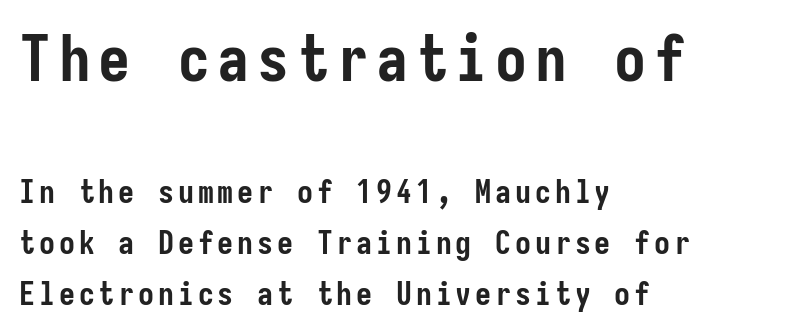
Q: Is the text bold? A: Yes.
Q: Is the text italic (slanted)? A: No, it is upright.
Q: Is the typeface a serif or a sans-serif typeface? A: Sans-serif.
Q: Is the text underlined? A: No.
Q: How is the paragraph aligned? A: Left-aligned.
Q: Is the spacing between lines tight, normal or loose? A: Normal.
Q: Which block of text is set in a larger size, the first (top) or the second (bottom)? A: The first (top) one.
Q: Width (condensed, normal, or wide)? A: Condensed.
Q: Stroke contrast? A: Low.
Q: x-height? A: Medium.
